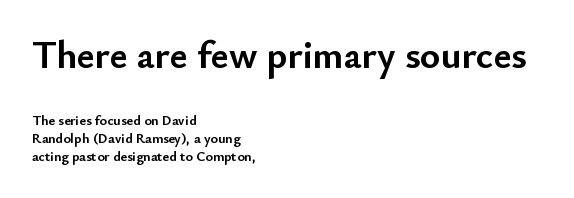
Typographic density is high because the face is bold. A student would notice the top passage is typeset larger than what follows. What kind of face is this? One without serifs — a sans. Every character sits straight up, as roman type does. You could not count columns in this text — the font is proportionally spaced. Words float on clear page, feet unadorned.
